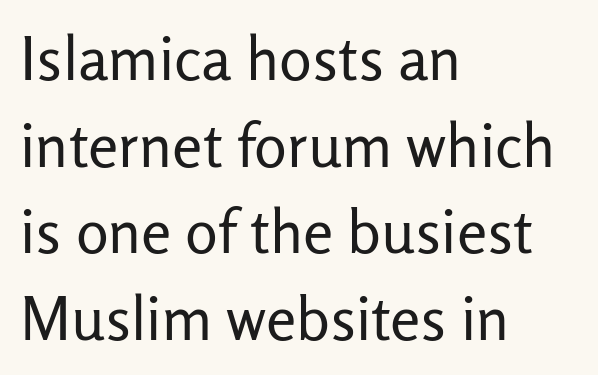
The image shows 61 px regular-weight sans-serif type, upright; set left-aligned, normal line spacing (1.42x), normal letter spacing, not underlined; low stroke contrast and a medium x-height.
